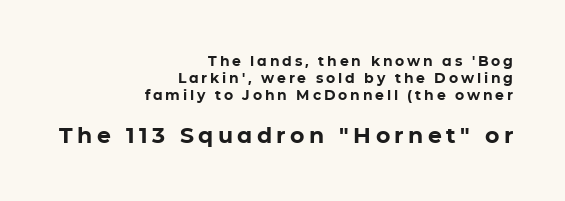
Q: Is the text bold? A: Yes.
Q: Is the text italic (slanted)? A: No, it is upright.
Q: Is the text underlined? A: No.
Q: How is the paragraph aligned? A: Right-aligned.
Q: Is the spacing between letters normal or unusually wide? A: Unusually wide.
Q: Which block of text is set in a larger size, the first (top) or the second (bottom)? A: The second (bottom) one.
